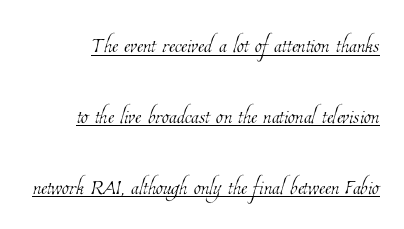
Underlined type. Successive baselines arrive slowly, with a big drop between each. Students, note that the glyphs here touch the page at normal intervals. Bold? No — there's no thickening of the strokes. Here the designer chose a conventional face with non-uniform glyph widths.
